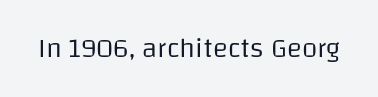
{"serif": "no", "italic": "no", "bold": "no", "weight": "regular", "width": "normal", "stroke_contrast": "low", "x_height": "large", "monospaced": "no", "underline": "no", "letter_spacing": "normal", "letter_spacing_em": 0.0, "glyph_px": 28}
